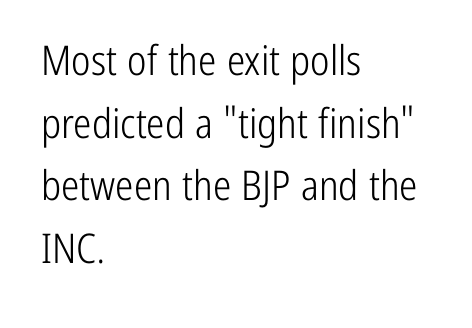
The letterforms sit shoulder to shoulder at normal distance. The passage shown is typed in a proportional face where columns would drift. This is sans-serif lettering, the kind often seen on screens and signage. Compared with a centered layout, this one pins lines to the left instead. Successive baselines arrive at the customary interval. Is this a heavy cut? Hardly; it is regular or lighter.
